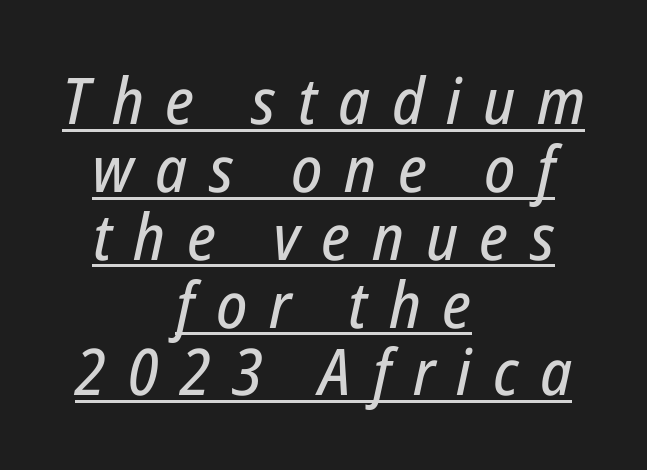
Varying glyph widths throughout — classic text-font behaviour. If you folded the block vertically in half, each line would mirror itself in length. Tall strokes in this sample are angled rather than plumb. In terms of leading, this rendering errs on the cramped side.
